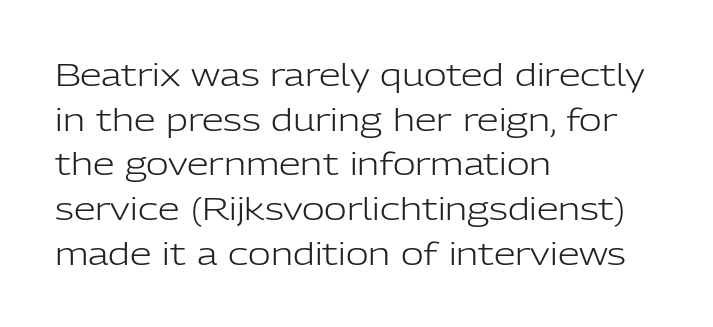
{"serif": "no", "italic": "no", "bold": "no", "weight": "light", "width": "normal", "stroke_contrast": "low", "x_height": "medium", "monospaced": "no", "underline": "no", "align": "left", "line_spacing": "normal", "line_spacing_ratio": 1.44, "letter_spacing": "normal", "letter_spacing_em": 0.0, "glyph_px": 31}
